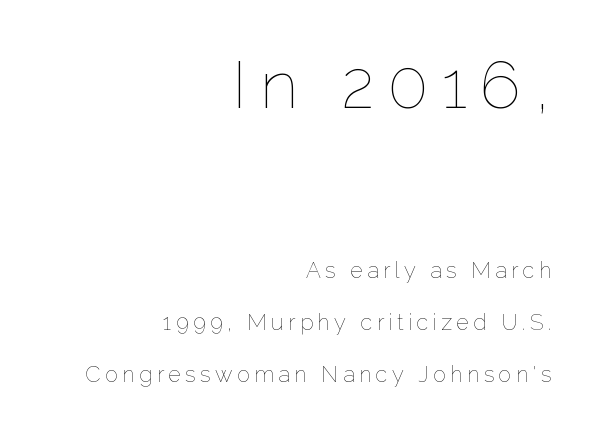
The letters are spread apart with noticeably loose tracking. The vertical gap from one line to the next is large. You could not count columns in this text — the font is proportionally spaced. The earlier block is typeset at a bigger size than the later block.
